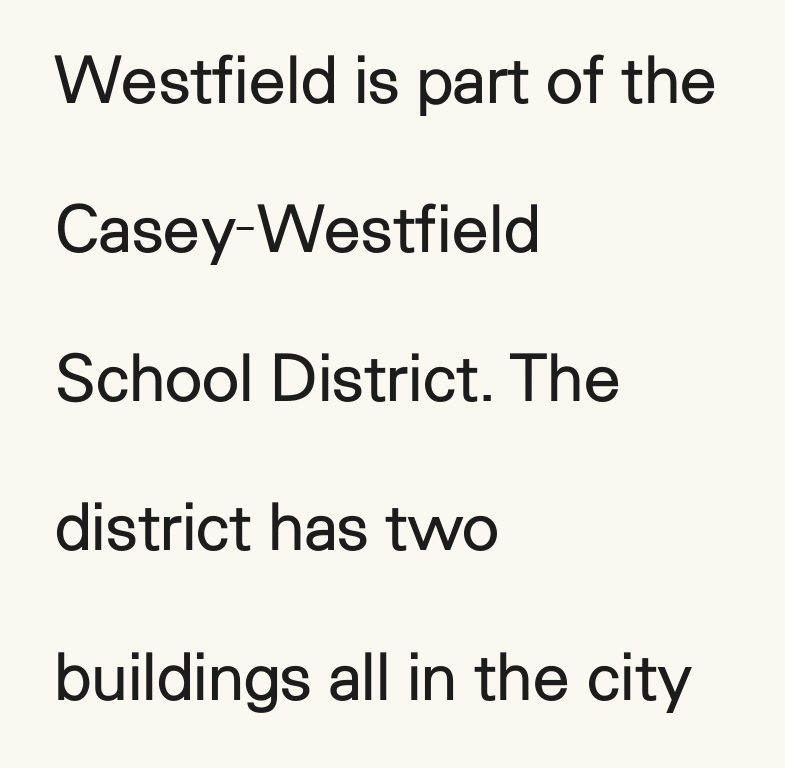
{"serif": "no", "italic": "no", "bold": "no", "weight": "regular", "width": "normal", "stroke_contrast": "low", "x_height": "medium", "monospaced": "no", "underline": "no", "align": "left", "line_spacing": "loose", "line_spacing_ratio": 2.26, "letter_spacing": "normal", "letter_spacing_em": 0.0, "glyph_px": 66}
